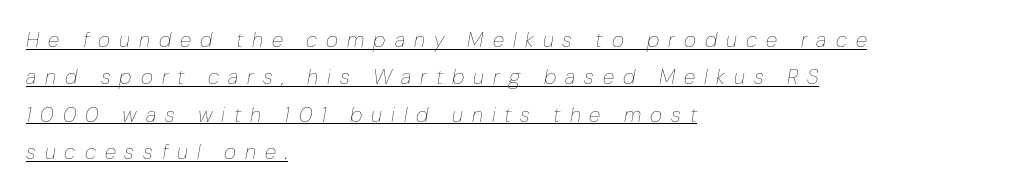
Q: Is the text bold? A: No.
Q: Is the text italic (slanted)? A: Yes, it leans right by about 10 degrees.
Q: Is the text underlined? A: Yes.
Q: How is the paragraph aligned? A: Left-aligned.
Q: Is the spacing between letters normal or unusually wide? A: Unusually wide.
